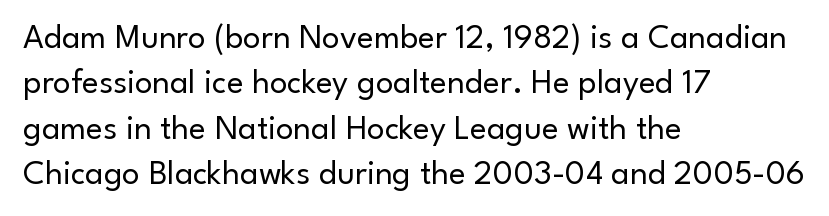
{"serif": "no", "italic": "no", "bold": "no", "weight": "regular", "width": "normal", "stroke_contrast": "low", "x_height": "small", "monospaced": "no", "underline": "no", "align": "left", "line_spacing": "normal", "line_spacing_ratio": 1.3, "letter_spacing": "normal", "letter_spacing_em": 0.0, "glyph_px": 35}
